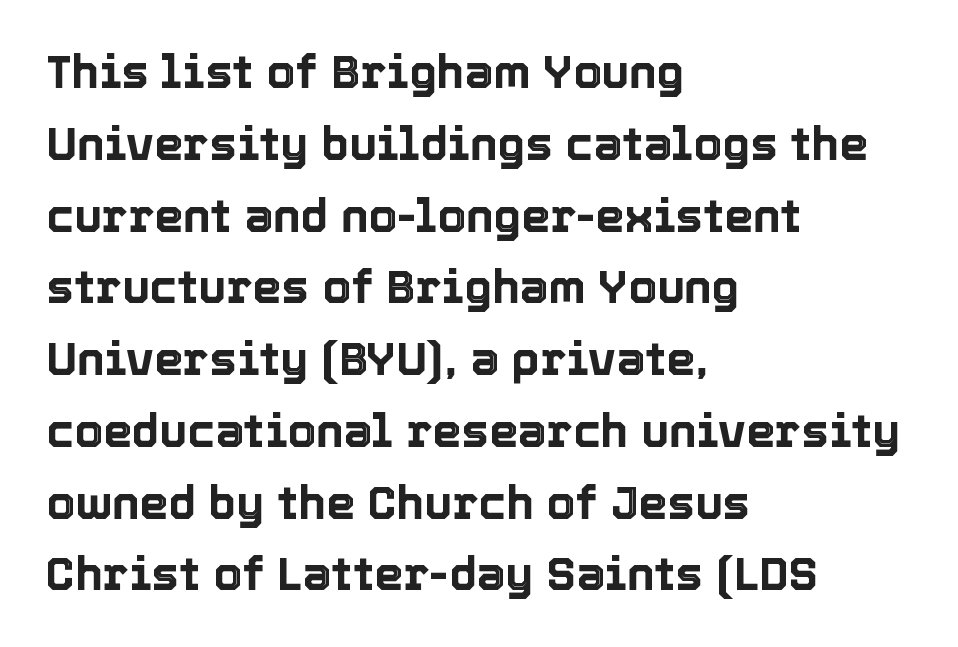
The image shows 46 px text type, upright; set left-aligned, normal line spacing (1.56x), normal letter spacing, not underlined; a medium x-height.
